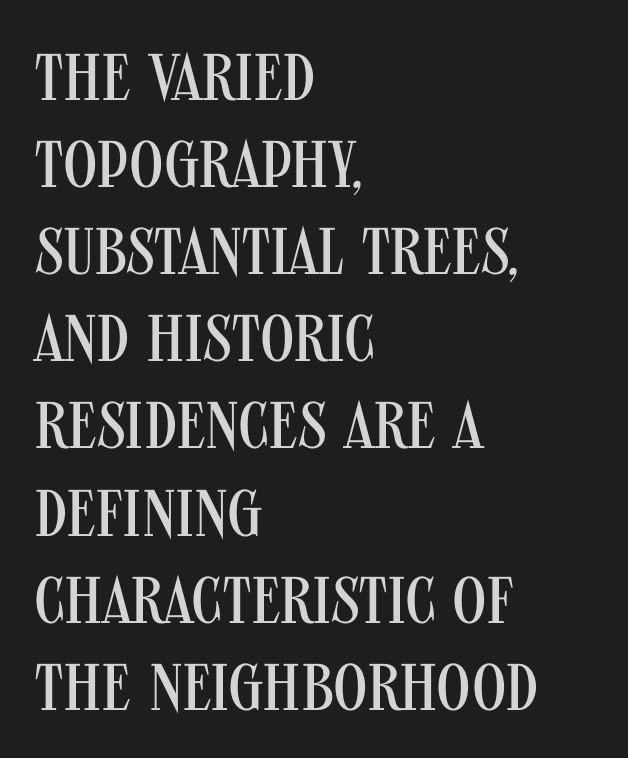
Q: Is the text bold? A: No.
Q: Is the text italic (slanted)? A: No, it is upright.
Q: Is the typeface a serif or a sans-serif typeface? A: Sans-serif.
Q: Is the text underlined? A: No.
Q: How is the paragraph aligned? A: Left-aligned.
Q: Is the spacing between letters normal or unusually wide? A: Normal.
Q: Is the spacing between lines tight, normal or loose? A: Normal.
Q: Width (condensed, normal, or wide)? A: Condensed.
Q: Stroke contrast? A: Medium.
Q: x-height? A: Large.
Q: Monospaced? A: No.
